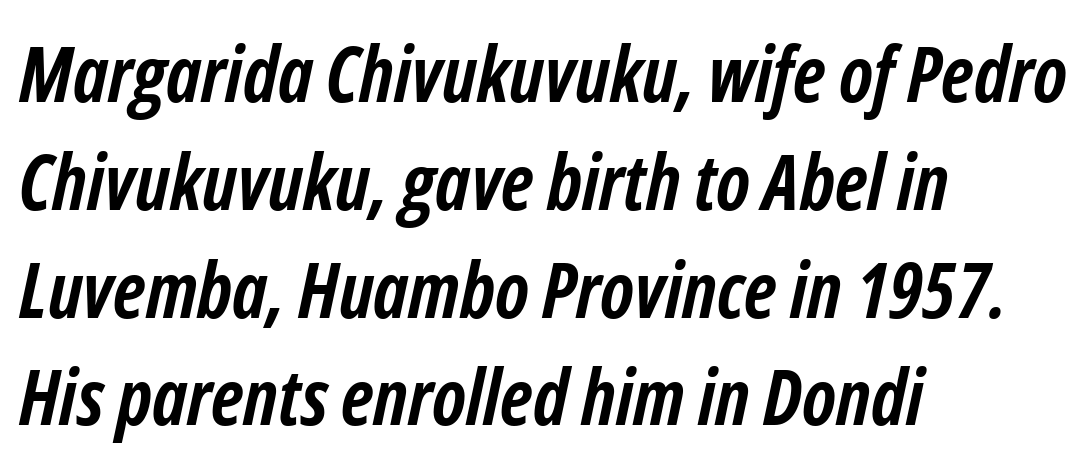
{"italic": "yes", "lean": "right", "slant_degrees": 12, "bold": "yes", "weight": "semibold", "width": "condensed", "stroke_contrast": "low", "x_height": "medium", "monospaced": "no", "underline": "no", "align": "left", "line_spacing": "normal", "line_spacing_ratio": 1.4, "letter_spacing": "normal", "letter_spacing_em": 0.0, "glyph_px": 77}
